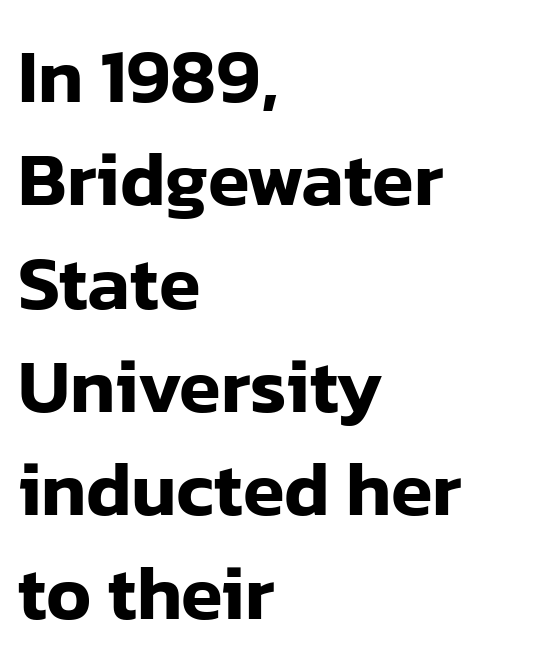
Lines of text with bare space underneath. These lines are rendered in a variable-pitch font. Look at the bottom of the vertical strokes: they stop flat, with no serifs. The font's upright variant was chosen for this text. You could call the tracking neutral — neither tight nor loose.
